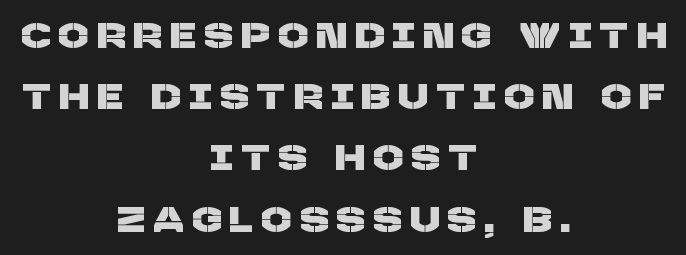
Looks like regular typesetting: each glyph gets only the width it needs. The rendering inserts visible extra space after every character. Plain, unruled lines of type. The glyphs in this specimen are sans serif. The typesetter chose a symmetrical, centered arrangement here.
